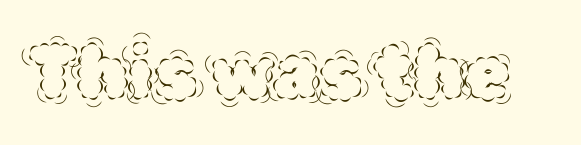
These lines keep a tight, regular rhythm from letter to letter. Weight: in the light-to-regular range. The lettering holds an erect, upright posture throughout. Character widths vary here, with narrow letters taking less room than wide ones. Any mark beneath the type? The region is blank.
